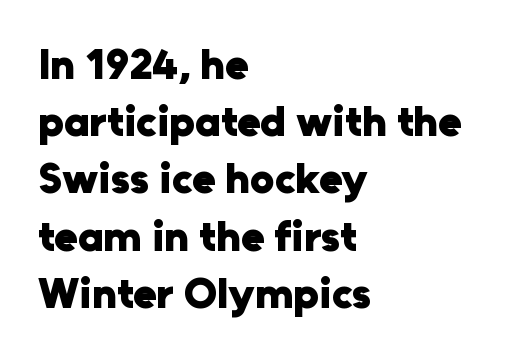
{"serif": "no", "italic": "no", "bold": "yes", "weight": "heavy", "width": "normal", "stroke_contrast": "low", "x_height": "medium", "monospaced": "no", "underline": "no", "align": "left", "line_spacing": "normal", "line_spacing_ratio": 1.33, "letter_spacing": "normal", "letter_spacing_em": 0.0, "glyph_px": 43}
